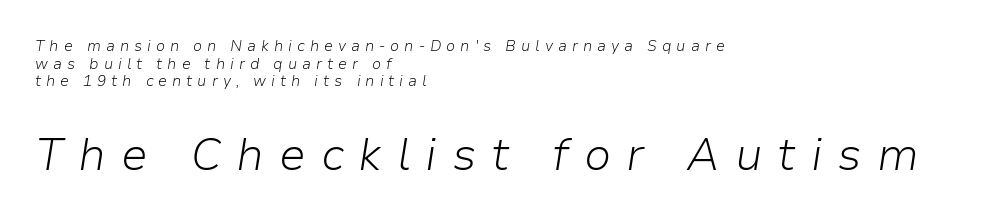
The image shows 45 px light type, italic (leaning right); set left-aligned, line spacing 1.18x, unusually wide letter spacing (+0.33 em), not underlined; the second (bottom) block is 3.0x larger; low stroke contrast and a medium x-height.
